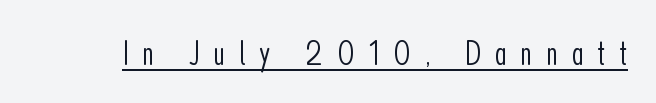
The image shows 36 px light, condensed sans-serif type, upright; set unusually wide letter spacing (+0.37 em), underlined; low stroke contrast and a medium x-height.
